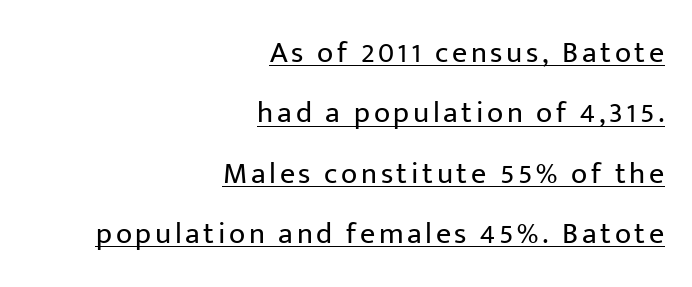
A typesetter would call this proportional, since set widths differ per character. Notice how a bar underscores the lettering throughout. To sum up the face: it is a sans, with no serifs. No extra ink here — the face is not bold. It's the straight-up-and-down kind of type.
